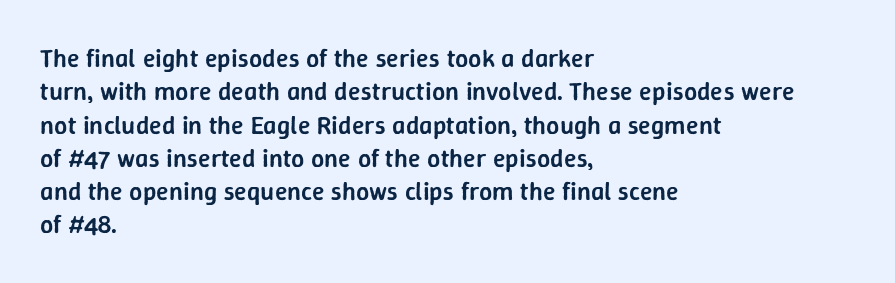
{"italic": "no", "bold": "semi", "underline": "no", "align": "left", "line_spacing": "normal", "line_spacing_ratio": 1.28, "letter_spacing": "normal", "letter_spacing_em": 0.0, "glyph_px": 26}
